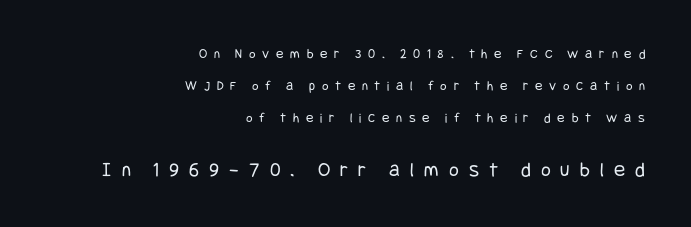
Q: Is the text bold? A: No.
Q: Is the text italic (slanted)? A: No, it is upright.
Q: Is the text underlined? A: No.
Q: How is the paragraph aligned? A: Right-aligned.
Q: Is the spacing between letters normal or unusually wide? A: Unusually wide.
Q: Is the spacing between lines tight, normal or loose? A: Loose.
Q: Which block of text is set in a larger size, the first (top) or the second (bottom)? A: The second (bottom) one.
